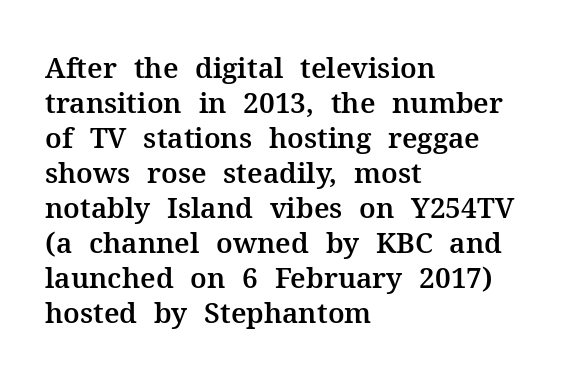
{"serif": "yes", "italic": "no", "width": "normal", "stroke_contrast": "medium", "x_height": "medium", "monospaced": "no", "underline": "no", "align": "left", "line_spacing": "normal", "line_spacing_ratio": 1.25, "letter_spacing": "normal", "letter_spacing_em": 0.0, "glyph_px": 28}
